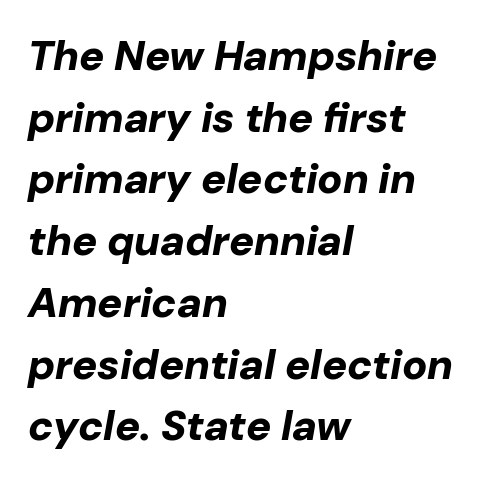
The image shows 42 px bold type, italic (leaning right); set left-aligned, normal line spacing (1.47x), normal letter spacing, not underlined; low stroke contrast and a medium x-height.
